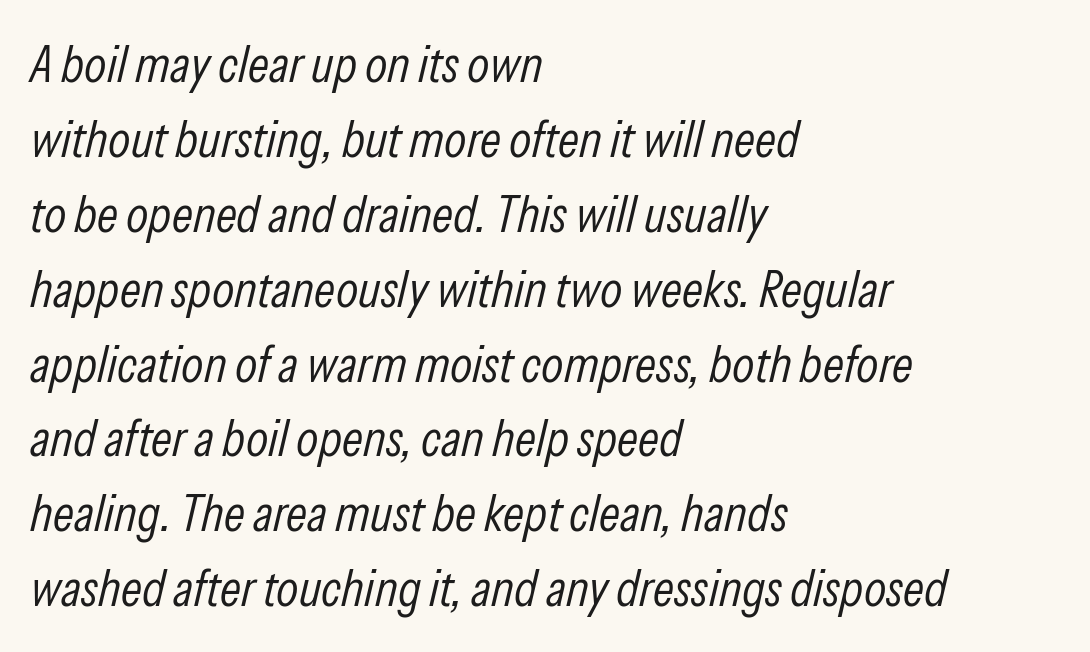
The image shows 52 px light, condensed type, italic (leaning right); set left-aligned, normal line spacing (1.44x), normal letter spacing, not underlined; low stroke contrast and a medium x-height.
